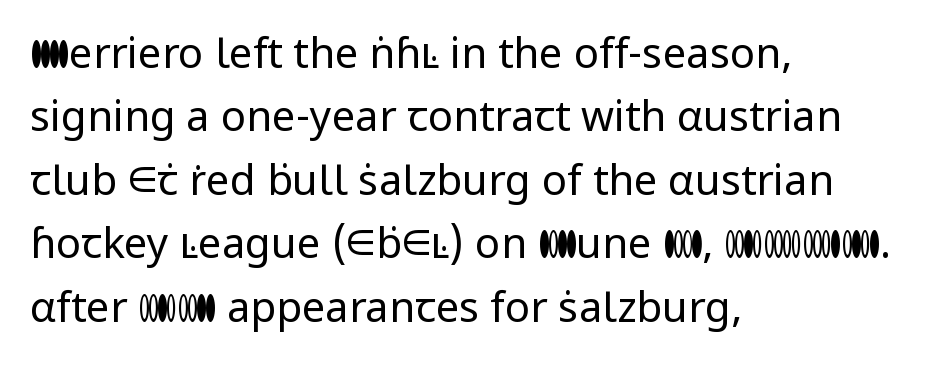
Q: Is the text bold? A: No.
Q: Is the text italic (slanted)? A: No, it is upright.
Q: Is the typeface a serif or a sans-serif typeface? A: Sans-serif.
Q: Is the text underlined? A: No.
Q: How is the paragraph aligned? A: Left-aligned.
Q: Is the spacing between letters normal or unusually wide? A: Normal.
Q: Is the spacing between lines tight, normal or loose? A: Normal.
Q: Width (condensed, normal, or wide)? A: Normal.
Q: Stroke contrast? A: Low.
Q: x-height? A: Medium.
Q: Monospaced? A: No.
